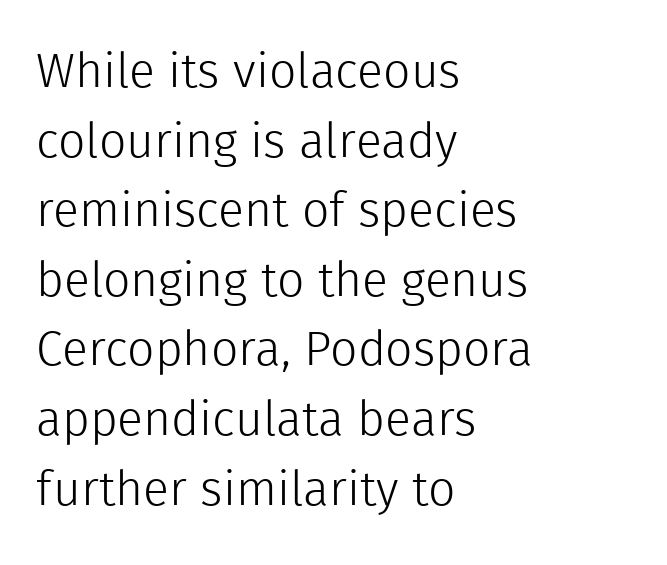
{"serif": "no", "italic": "no", "bold": "no", "weight": "light", "width": "normal", "x_height": "medium", "monospaced": "no", "underline": "no", "align": "left", "line_spacing": "normal", "line_spacing_ratio": 1.45, "letter_spacing": "normal", "letter_spacing_em": 0.0, "glyph_px": 48}
